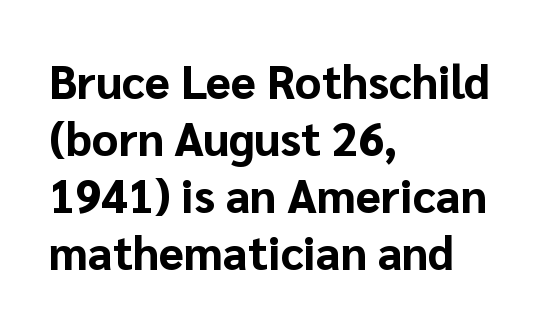
Q: Is the text bold? A: Yes.
Q: Is the text italic (slanted)? A: No, it is upright.
Q: Is the typeface a serif or a sans-serif typeface? A: Sans-serif.
Q: Is the text underlined? A: No.
Q: How is the paragraph aligned? A: Left-aligned.
Q: Is the spacing between letters normal or unusually wide? A: Normal.
Q: Width (condensed, normal, or wide)? A: Normal.
Q: Stroke contrast? A: Low.
Q: x-height? A: Medium.
Q: Monospaced? A: No.
